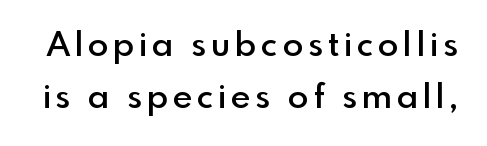
Q: Is the text bold? A: Semi-bold.
Q: Is the text italic (slanted)? A: No, it is upright.
Q: Is the typeface a serif or a sans-serif typeface? A: Sans-serif.
Q: Is the text underlined? A: No.
Q: Is the spacing between lines tight, normal or loose? A: Normal.
Q: Width (condensed, normal, or wide)? A: Normal.
Q: x-height? A: Small.
Q: Monospaced? A: No.
